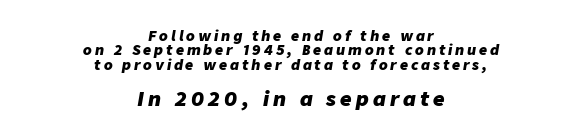
{"italic": "yes", "lean": "right", "slant_degrees": 9, "bold": "yes", "underline": "no", "align": "center", "line_spacing": "tight", "line_spacing_ratio": 1.03, "letter_spacing": "wide", "letter_spacing_em": 0.21, "larger_block": "second", "size_ratio": 1.43, "glyph_px": 20}
